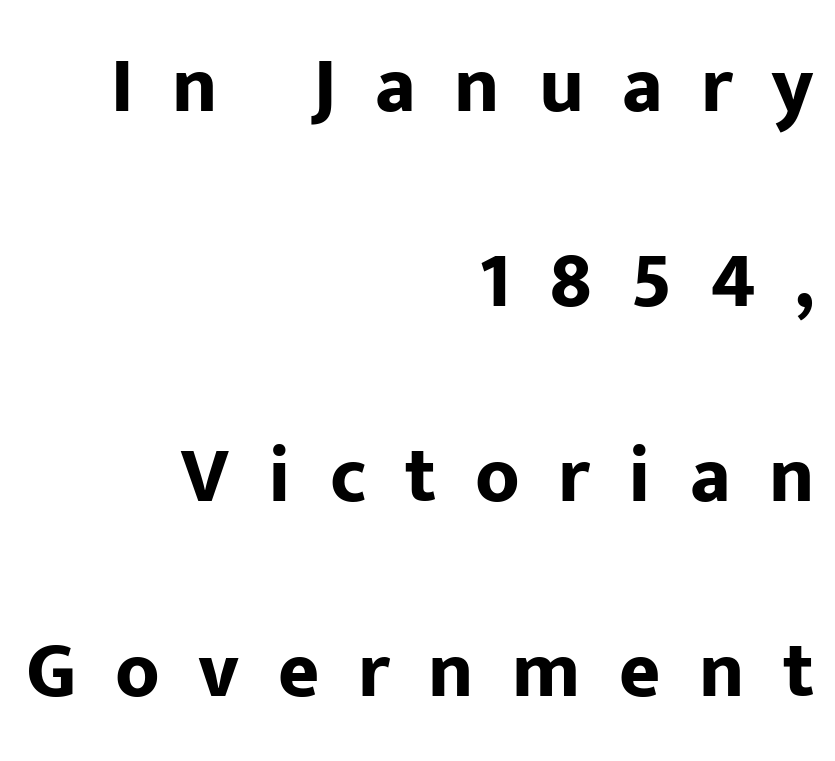
Q: Is the text bold? A: Yes.
Q: Is the text italic (slanted)? A: No, it is upright.
Q: Is the typeface a serif or a sans-serif typeface? A: Sans-serif.
Q: Is the text underlined? A: No.
Q: How is the paragraph aligned? A: Right-aligned.
Q: Is the spacing between letters normal or unusually wide? A: Unusually wide.
Q: Is the spacing between lines tight, normal or loose? A: Loose.
Q: Width (condensed, normal, or wide)? A: Normal.
Q: Stroke contrast? A: Low.
Q: x-height? A: Medium.
Q: Monospaced? A: No.
